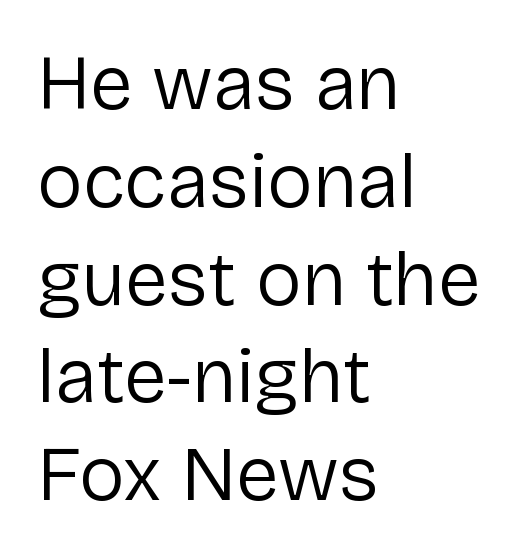
The image shows 77 px regular-weight sans-serif type, upright; set left-aligned, normal line spacing (1.27x), normal letter spacing, not underlined; low stroke contrast and a medium x-height.
